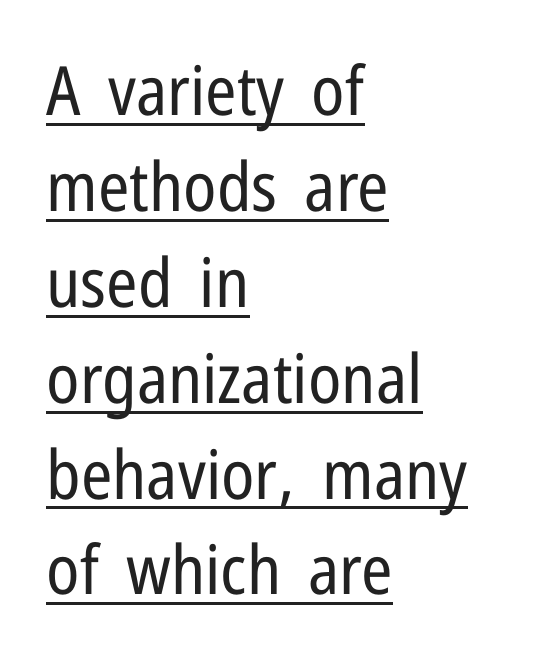
The image shows 68 px regular-weight, condensed sans-serif type, upright; set left-aligned, normal line spacing (1.41x), normal letter spacing, underlined; low stroke contrast and a medium x-height.
